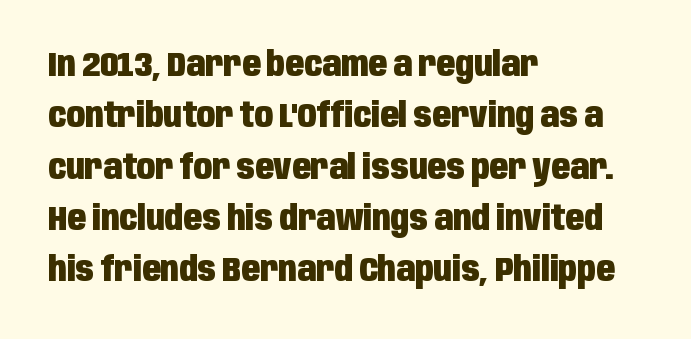
The rendering shows plain stroke endings on the letterforms — a sans-serif design. These lines carry a lot of weight — the face is fully bold. Students, note that the glyphs here touch the page at normal intervals. Plain, unruled lines of type. These lines stack with their left ends in a neat column.
